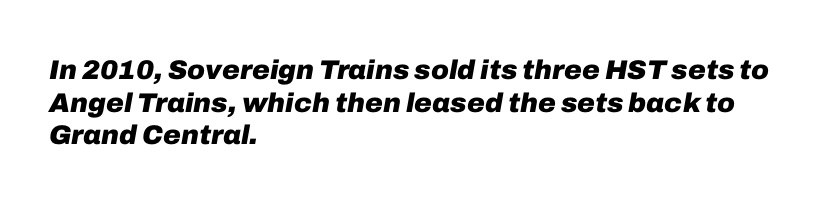
Honestly, the letter spacing is just normal — you wouldn't notice it. Slanted lettering throughout. Teacher's note: observe the even left margin — that is flush-left alignment. The rendering uses a bold face; every stroke is thick and dark.
